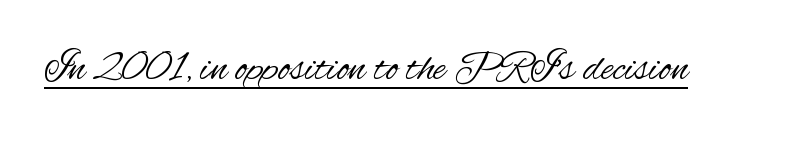
{"serif": "no", "bold": "no", "weight": "regular", "width": "condensed", "stroke_contrast": "medium", "x_height": "small", "monospaced": "no", "underline": "yes", "letter_spacing": "normal", "letter_spacing_em": 0.0, "glyph_px": 42}
